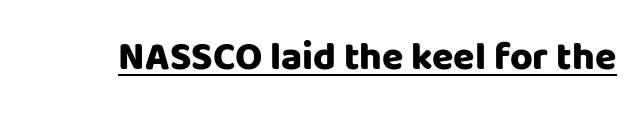
{"serif": "no", "italic": "no", "bold": "yes", "weight": "heavy", "width": "normal", "stroke_contrast": "low", "x_height": "large", "monospaced": "no", "underline": "yes", "letter_spacing": "normal", "letter_spacing_em": 0.0, "glyph_px": 39}
